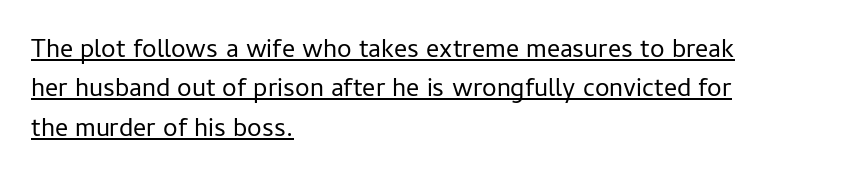
Q: Is the text bold? A: No.
Q: Is the text italic (slanted)? A: No, it is upright.
Q: Is the text underlined? A: Yes.
Q: How is the paragraph aligned? A: Left-aligned.
Q: Is the spacing between letters normal or unusually wide? A: Normal.
Q: Is the spacing between lines tight, normal or loose? A: Normal.
